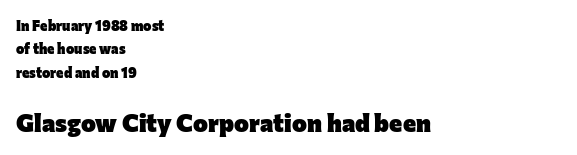
{"italic": "no", "bold": "yes", "underline": "no", "align": "left", "line_spacing": "normal", "line_spacing_ratio": 1.67, "letter_spacing": "normal", "letter_spacing_em": 0.0, "larger_block": "second", "size_ratio": 1.79, "glyph_px": 25}
